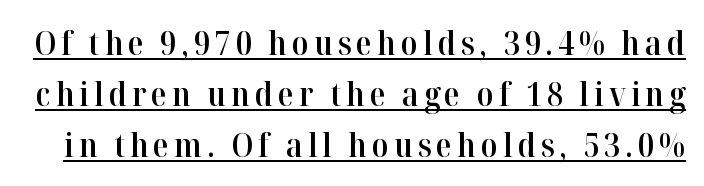
Posture: vertical. In terms of leading, this rendering sits right in the middle. Note: serifs present on the glyphs. These lines are rendered in a variable-pitch font. On the weight axis this lands at semibold, roughly 600. Each line of the rendering has a horizontal stroke beneath the glyphs.
